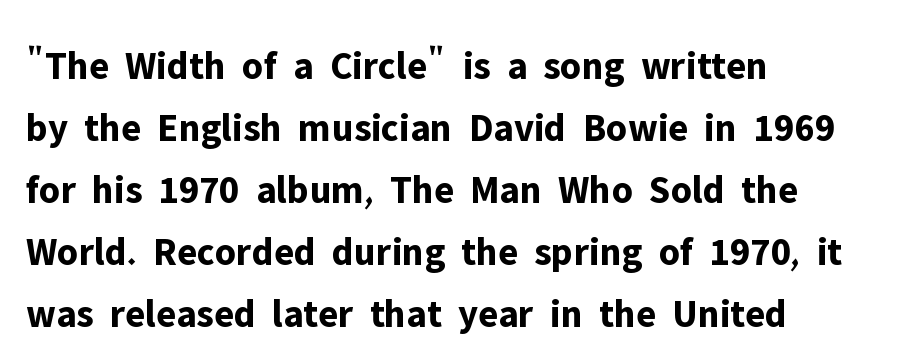
The image shows 40 px bold sans-serif type, upright; set left-aligned, normal line spacing (1.55x), normal letter spacing, not underlined; low stroke contrast and a medium x-height.
